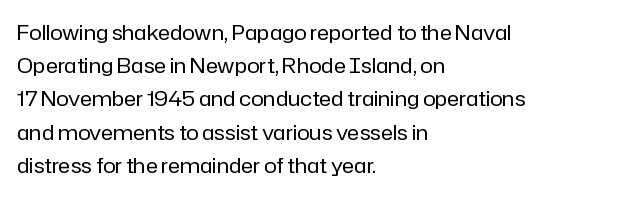
The face looks like a standard text weight, possibly lighter. Short and long lines alike share a common starting point at left. Vertically, the passage feels balanced, rows spaced as you'd expect. A bare baseline throughout the passage. Here the glyphs are tracked normally, forming tight word shapes.
